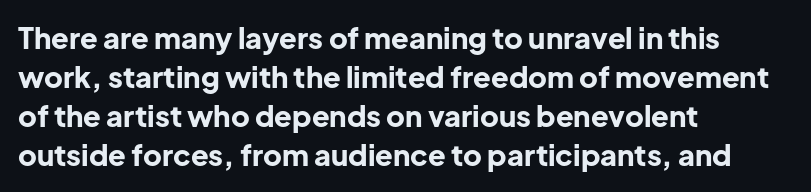
Does the leading feel generous? No, just average. The tracking reads as untouched default to a designer's eye. You can tell it's not italic because the verticals are truly vertical. These lines are composed in type without serifs.
